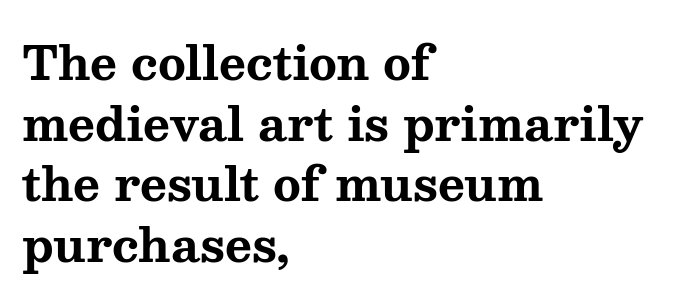
Q: Is the text bold? A: Yes.
Q: Is the text italic (slanted)? A: No, it is upright.
Q: Is the typeface a serif or a sans-serif typeface? A: Serif.
Q: Is the text underlined? A: No.
Q: How is the paragraph aligned? A: Left-aligned.
Q: Is the spacing between letters normal or unusually wide? A: Normal.
Q: Is the spacing between lines tight, normal or loose? A: Normal.
Q: Width (condensed, normal, or wide)? A: Wide.
Q: Stroke contrast? A: Medium.
Q: x-height? A: Medium.
Q: Monospaced? A: No.
